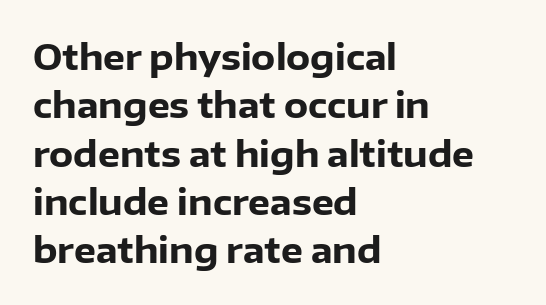
Q: Is the text bold? A: Yes.
Q: Is the text italic (slanted)? A: No, it is upright.
Q: Is the typeface a serif or a sans-serif typeface? A: Sans-serif.
Q: Is the text underlined? A: No.
Q: How is the paragraph aligned? A: Left-aligned.
Q: Is the spacing between letters normal or unusually wide? A: Normal.
Q: Is the spacing between lines tight, normal or loose? A: Normal.
Q: Width (condensed, normal, or wide)? A: Normal.
Q: Stroke contrast? A: Low.
Q: x-height? A: Medium.
Q: Monospaced? A: No.
